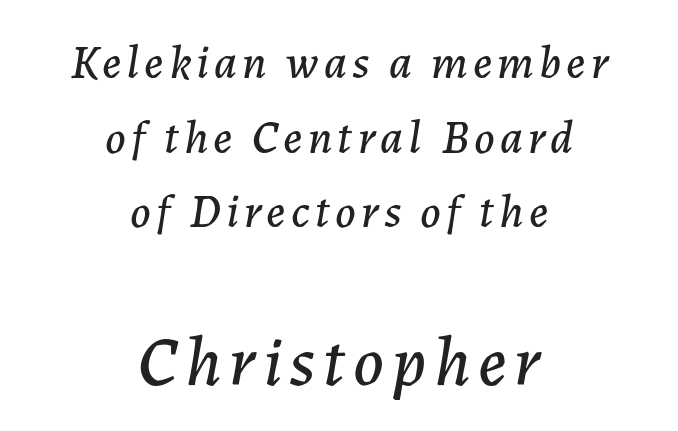
Q: Is the text italic (slanted)? A: Yes, it leans right by about 7 degrees.
Q: Is the text underlined? A: No.
Q: How is the paragraph aligned? A: Centered.
Q: Is the spacing between lines tight, normal or loose? A: Normal.
Q: Which block of text is set in a larger size, the first (top) or the second (bottom)? A: The second (bottom) one.
Q: Width (condensed, normal, or wide)? A: Normal.
Q: Stroke contrast? A: Low.
Q: x-height? A: Medium.
Q: Monospaced? A: No.
